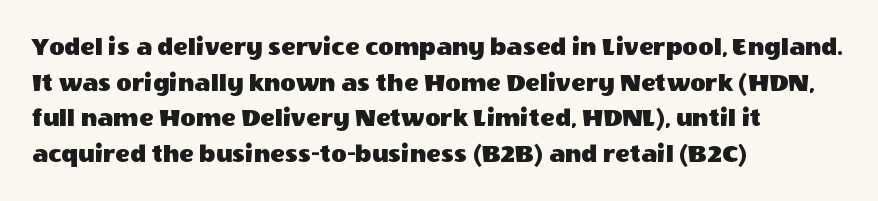
{"italic": "no", "underline": "no", "align": "left", "line_spacing": "normal", "line_spacing_ratio": 1.32, "letter_spacing": "normal", "letter_spacing_em": 0.0, "glyph_px": 27}
